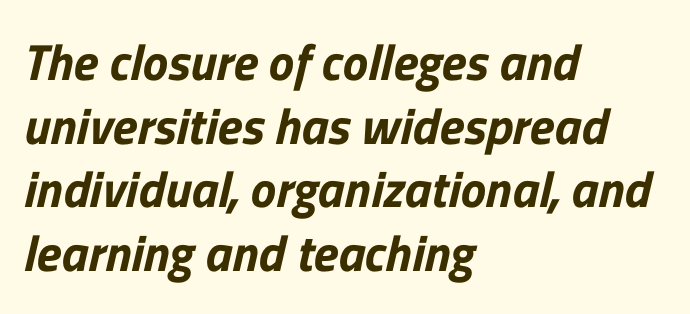
{"serif": "no", "width": "normal", "stroke_contrast": "low", "x_height": "medium", "monospaced": "no", "underline": "no", "align": "left", "line_spacing": "normal", "line_spacing_ratio": 1.25, "letter_spacing": "normal", "letter_spacing_em": 0.0, "glyph_px": 51}
